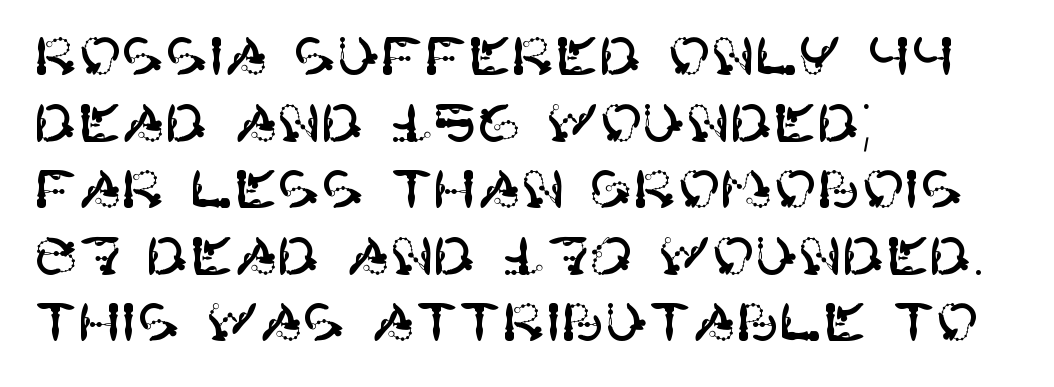
The axis of the letterforms is exactly vertical. The characters display no serif detailing; their extremities are plain. No word sits above an underline. Does the leading feel generous? No, just average. A typesetter would call this zero additional tracking.
